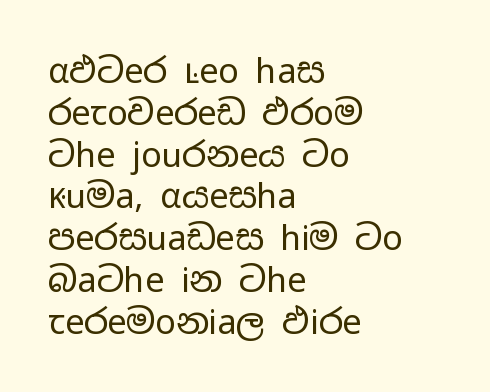
The image shows 34 px regular-weight, wide sans-serif type, upright; set left-aligned, line spacing 1.23x, normal letter spacing, not underlined; low stroke contrast and a medium x-height.
